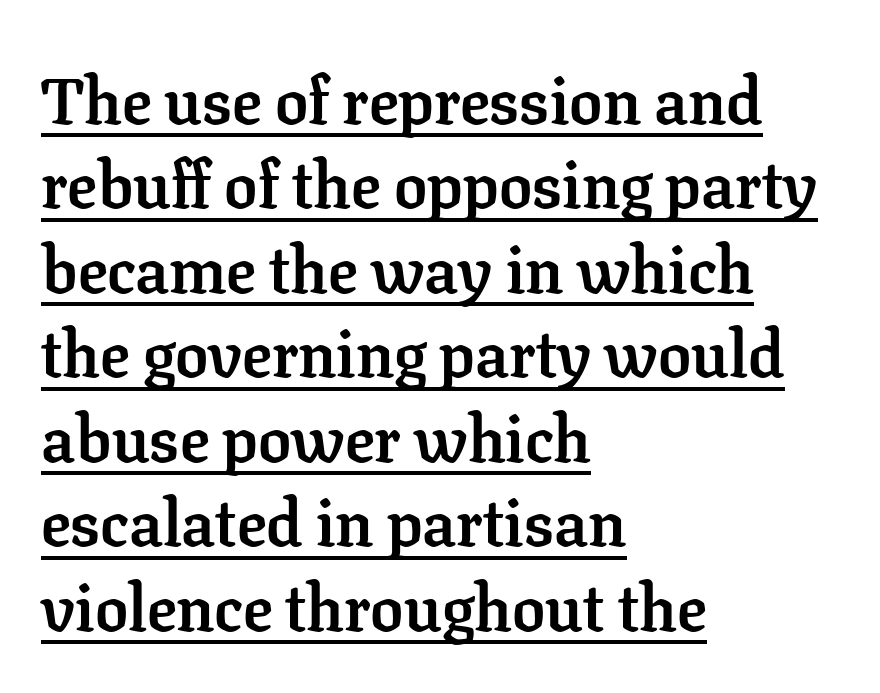
{"serif": "yes", "italic": "no", "bold": "yes", "weight": "semibold", "width": "normal", "stroke_contrast": "low", "x_height": "medium", "monospaced": "no", "underline": "yes", "align": "left", "line_spacing": "normal", "line_spacing_ratio": 1.28, "letter_spacing": "normal", "letter_spacing_em": 0.0, "glyph_px": 66}
